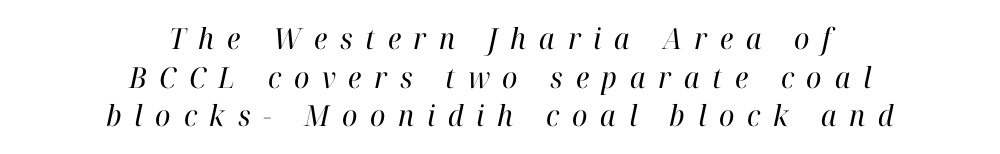
The image shows 29 px regular-weight serif type, italic (leaning right); set centered, normal line spacing (1.33x), unusually wide letter spacing (+0.44 em), not underlined; high stroke contrast and a medium x-height.
